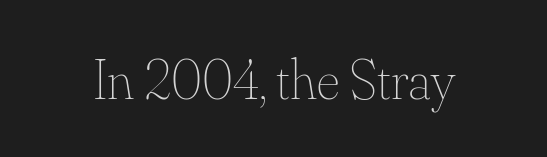
The image shows 57 px thin type, upright; set normal letter spacing, not underlined; medium stroke contrast and a small x-height.
